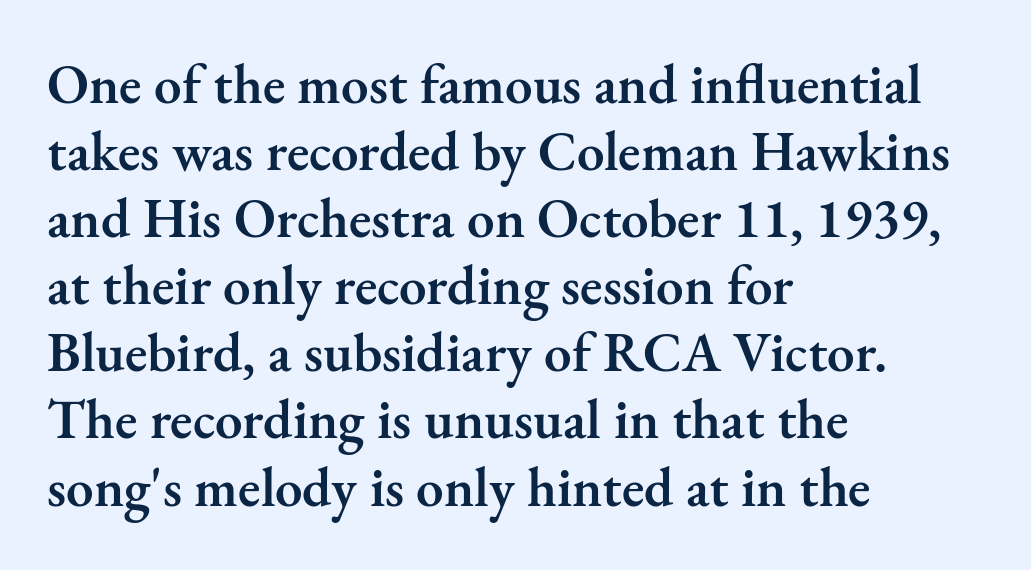
Q: Is the text bold? A: Semi-bold.
Q: Is the text italic (slanted)? A: No, it is upright.
Q: Is the typeface a serif or a sans-serif typeface? A: Serif.
Q: Is the text underlined? A: No.
Q: How is the paragraph aligned? A: Left-aligned.
Q: Is the spacing between letters normal or unusually wide? A: Normal.
Q: Width (condensed, normal, or wide)? A: Normal.
Q: Stroke contrast? A: Medium.
Q: x-height? A: Small.
Q: Monospaced? A: No.
